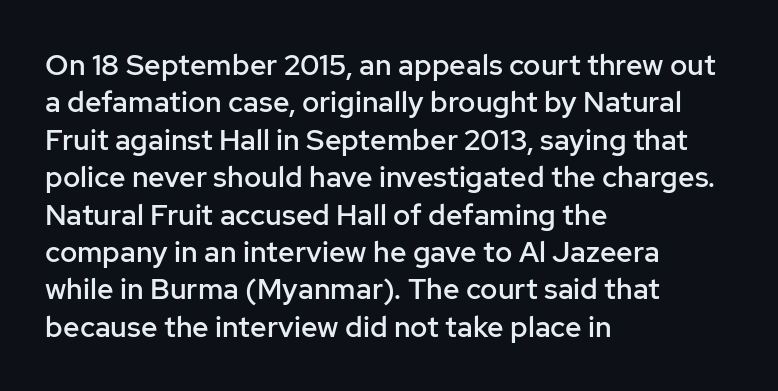
{"serif": "no", "italic": "no", "bold": "semi", "weight": "semibold", "width": "normal", "stroke_contrast": "low", "x_height": "medium", "monospaced": "no", "underline": "no", "align": "left", "line_spacing": "normal", "line_spacing_ratio": 1.29, "letter_spacing": "normal", "letter_spacing_em": 0.0, "glyph_px": 29}
